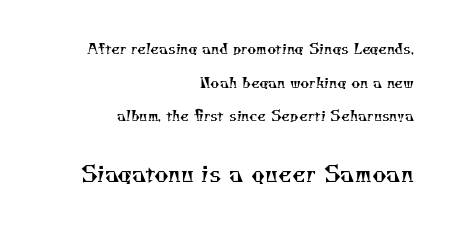
Q: Is the text bold? A: No.
Q: Is the text underlined? A: No.
Q: How is the paragraph aligned? A: Right-aligned.
Q: Is the spacing between letters normal or unusually wide? A: Normal.
Q: Is the spacing between lines tight, normal or loose? A: Loose.
Q: Which block of text is set in a larger size, the first (top) or the second (bottom)? A: The second (bottom) one.
